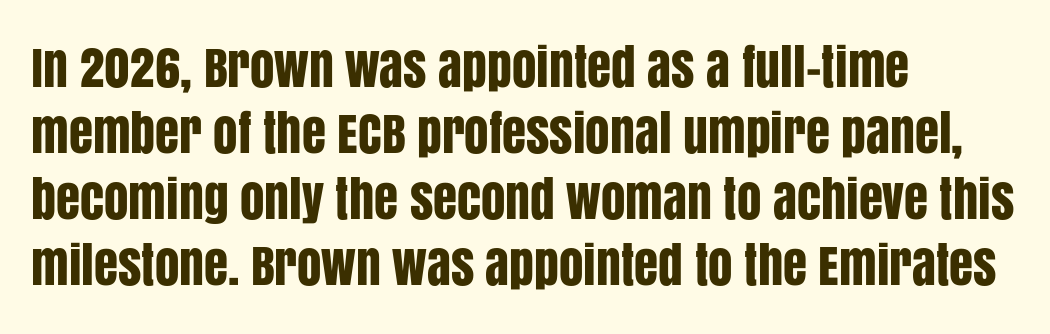
The image shows 49 px condensed sans-serif type, upright; set left-aligned, normal line spacing (1.35x), normal letter spacing, not underlined; low stroke contrast and a large x-height.
